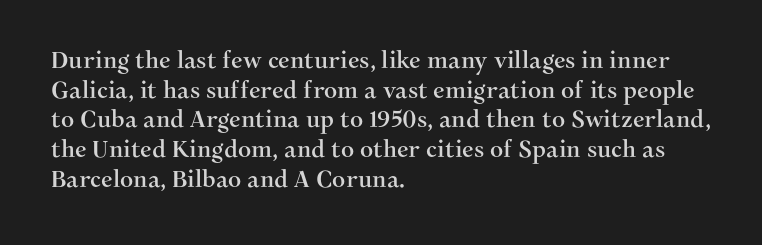
{"italic": "no", "underline": "no", "align": "left", "line_spacing": "normal", "line_spacing_ratio": 1.29, "letter_spacing": "normal", "letter_spacing_em": 0.0, "glyph_px": 23}
